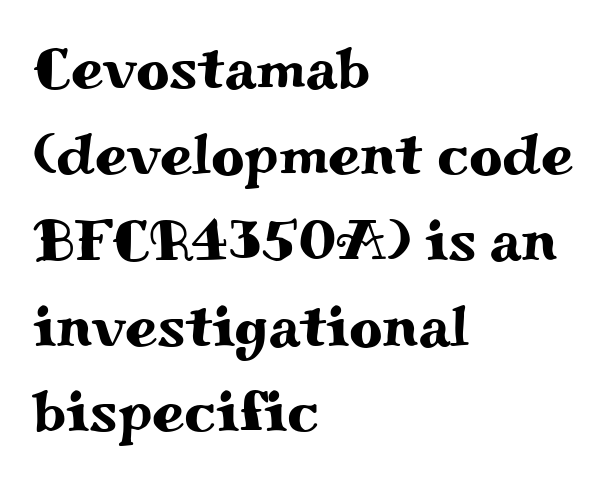
The image shows 58 px wide serif type, upright; set left-aligned, normal line spacing (1.48x), normal letter spacing, not underlined; medium stroke contrast and a small x-height.
